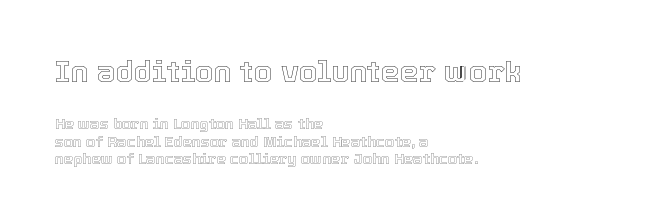
{"italic": "no", "width": "normal", "x_height": "medium", "monospaced": "no", "underline": "no", "align": "left", "line_spacing_ratio": 1.19, "letter_spacing": "normal", "letter_spacing_em": 0.0, "larger_block": "first", "size_ratio": 2.0, "glyph_px": 30}
